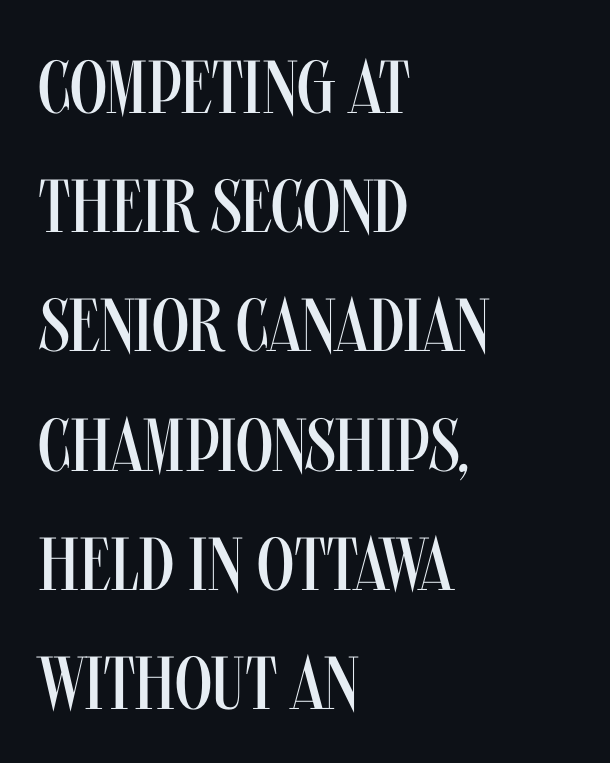
{"serif": "no", "italic": "no", "bold": "no", "weight": "regular", "width": "condensed", "stroke_contrast": "medium", "x_height": "large", "monospaced": "no", "underline": "no", "align": "left", "line_spacing": "normal", "line_spacing_ratio": 1.59, "letter_spacing": "normal", "letter_spacing_em": 0.0, "glyph_px": 75}
